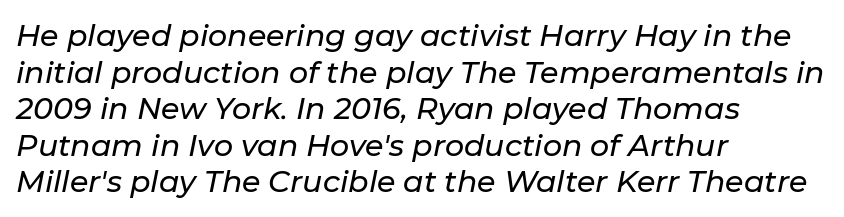
Q: Is the text italic (slanted)? A: Yes, it leans right by about 11 degrees.
Q: Is the text underlined? A: No.
Q: How is the paragraph aligned? A: Left-aligned.
Q: Is the spacing between letters normal or unusually wide? A: Normal.
Q: Width (condensed, normal, or wide)? A: Normal.
Q: Stroke contrast? A: Low.
Q: x-height? A: Medium.
Q: Monospaced? A: No.
